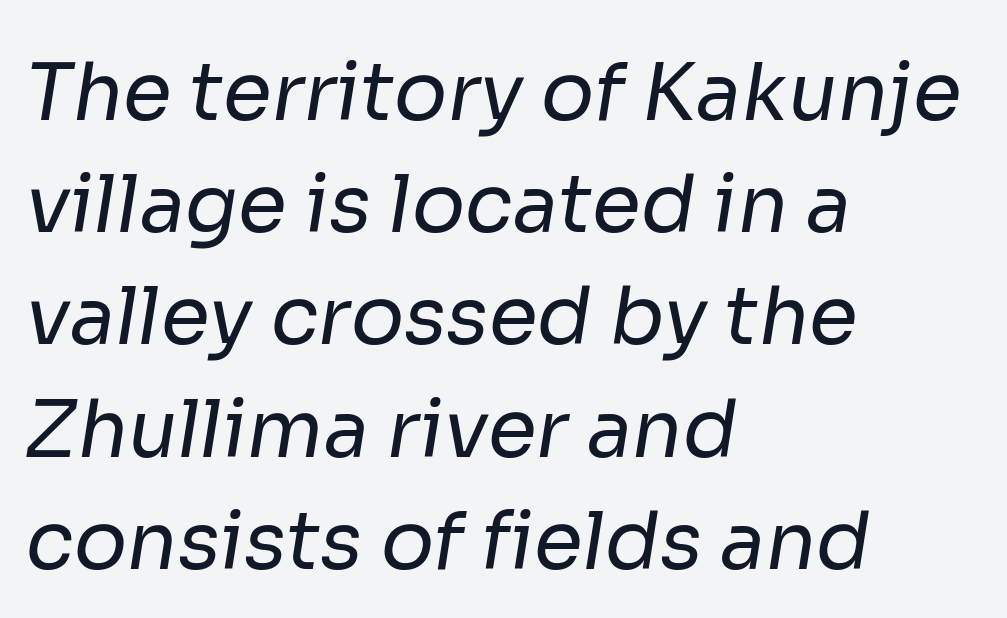
The image shows 79 px regular-weight sans-serif type; set left-aligned, normal line spacing (1.42x), normal letter spacing, not underlined; low stroke contrast and a medium x-height.
